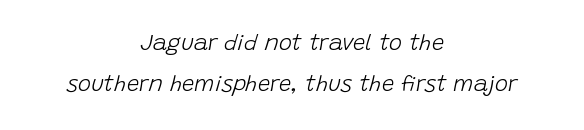
The image shows 22 px text type, italic (leaning right); set centered, line spacing 1.86x, normal letter spacing, not underlined.
